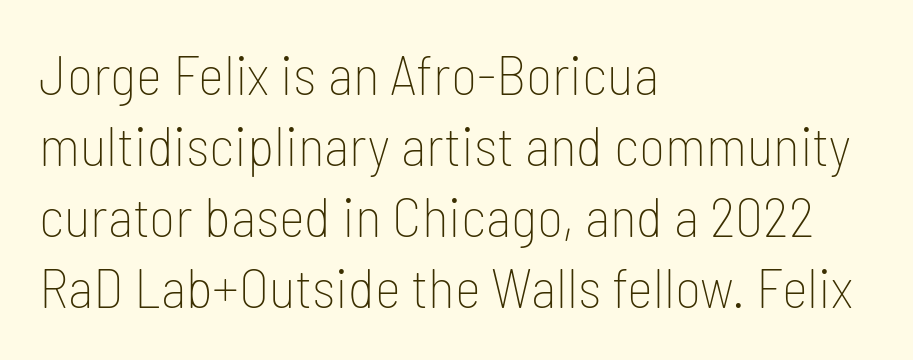
The weight tops out at a normal text grade. I'd call this a sans setting — the letters go barefoot. Is the letter spacing exaggerated? No — it looks like the ordinary default. One glance says typical: line gaps are just what's usual. Lines of text with bare space underneath. A typesetter would call this proportional, since set widths differ per character.
